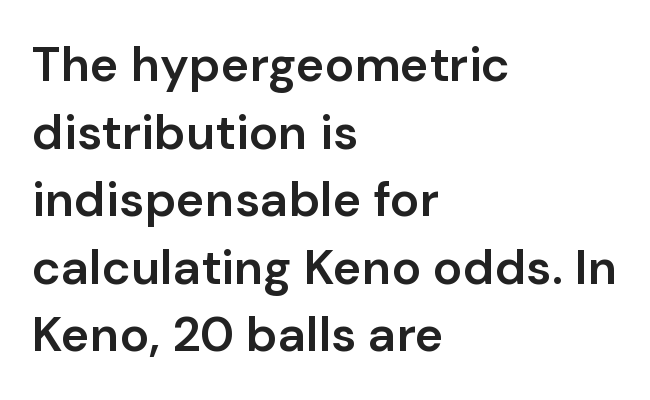
Plain, unruled lines of type. Every character sits straight up, as roman type does. Check where the strokes stop: nothing finishes them off — pure sans. The strokes are fattened partway — semibold, not bold. These lines are rendered in a variable-pitch font. Line beginnings align vertically; line endings do not.
